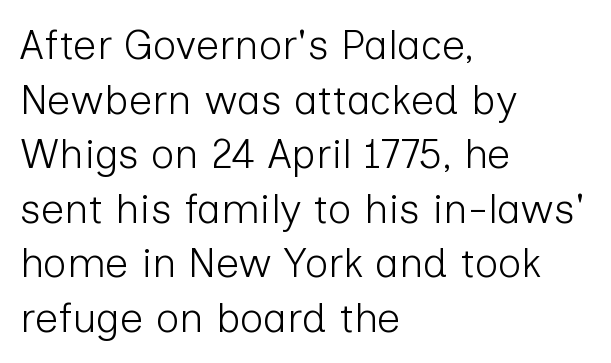
{"serif": "no", "italic": "no", "bold": "no", "weight": "light", "width": "normal", "stroke_contrast": "low", "x_height": "medium", "monospaced": "no", "underline": "no", "align": "left", "line_spacing": "normal", "line_spacing_ratio": 1.33, "letter_spacing": "normal", "letter_spacing_em": 0.0, "glyph_px": 41}
